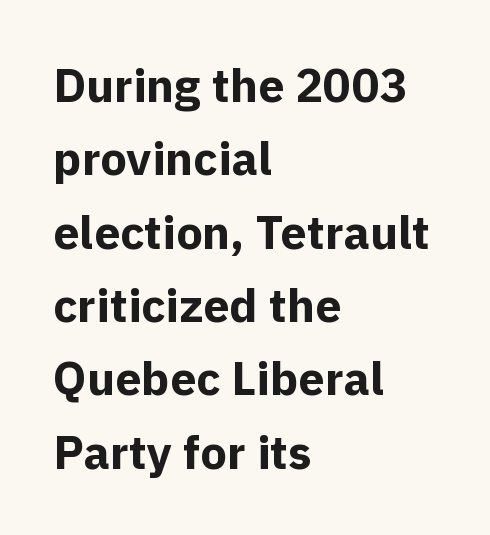
Q: Is the text bold? A: Yes.
Q: Is the text italic (slanted)? A: No, it is upright.
Q: Is the typeface a serif or a sans-serif typeface? A: Sans-serif.
Q: Is the text underlined? A: No.
Q: How is the paragraph aligned? A: Left-aligned.
Q: Is the spacing between letters normal or unusually wide? A: Normal.
Q: Is the spacing between lines tight, normal or loose? A: Normal.
Q: Width (condensed, normal, or wide)? A: Normal.
Q: x-height? A: Medium.
Q: Monospaced? A: No.
